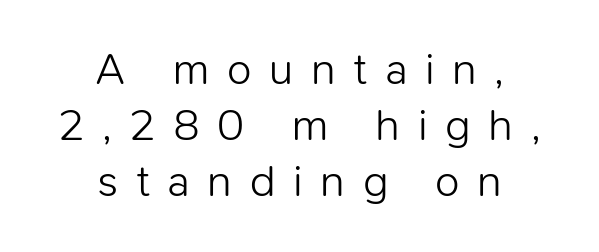
{"serif": "no", "italic": "no", "bold": "no", "weight": "light", "width": "normal", "stroke_contrast": "low", "x_height": "medium", "monospaced": "no", "underline": "no", "align": "center", "line_spacing": "normal", "line_spacing_ratio": 1.25, "letter_spacing": "wide", "letter_spacing_em": 0.39, "glyph_px": 45}
